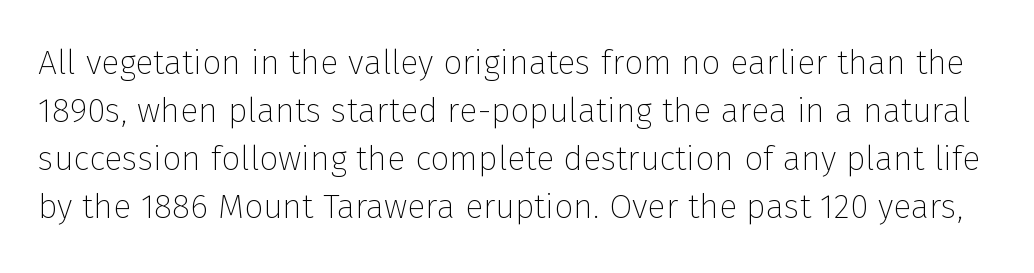
The image shows 34 px thin sans-serif type, upright; set normal line spacing (1.41x), normal letter spacing, not underlined; low stroke contrast and a medium x-height.
